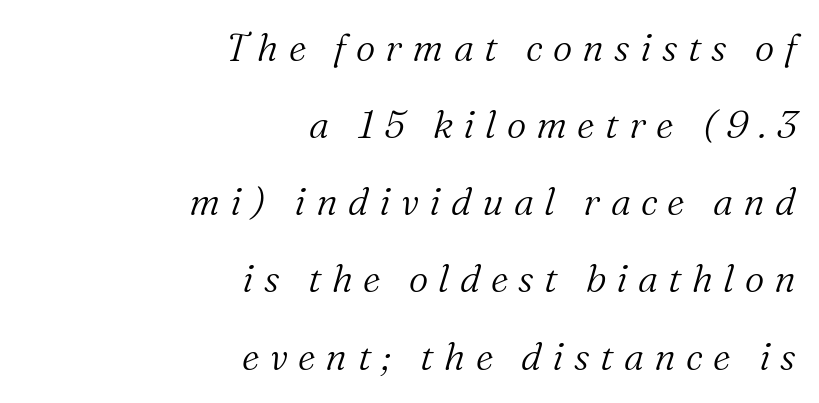
{"serif": "yes", "italic": "yes", "lean": "right", "slant_degrees": 16, "bold": "no", "weight": "light", "width": "normal", "stroke_contrast": "medium", "x_height": "medium", "monospaced": "no", "underline": "no", "align": "right", "line_spacing": "loose", "line_spacing_ratio": 2.03, "letter_spacing": "wide", "letter_spacing_em": 0.27, "glyph_px": 38}
